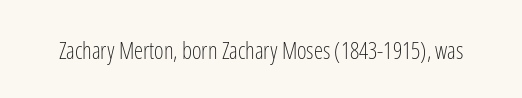
{"italic": "no", "bold": "no", "underline": "no", "letter_spacing": "normal", "letter_spacing_em": 0.0, "glyph_px": 23}
